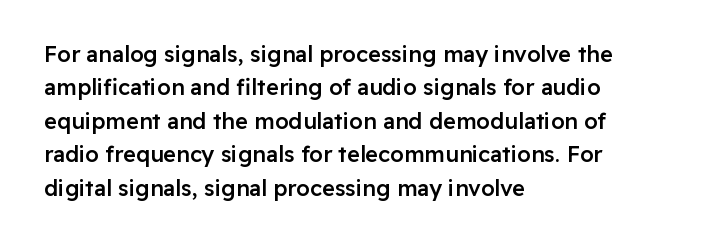
Q: Is the text bold? A: Semi-bold.
Q: Is the text italic (slanted)? A: No, it is upright.
Q: Is the text underlined? A: No.
Q: How is the paragraph aligned? A: Left-aligned.
Q: Is the spacing between letters normal or unusually wide? A: Normal.
Q: Is the spacing between lines tight, normal or loose? A: Normal.
